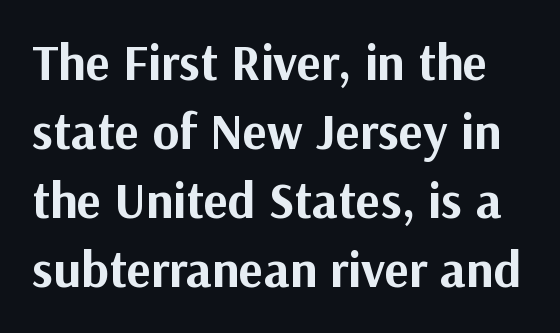
The image shows 51 px bold sans-serif type, upright; set normal line spacing (1.35x), normal letter spacing, not underlined; medium stroke contrast and a medium x-height.
